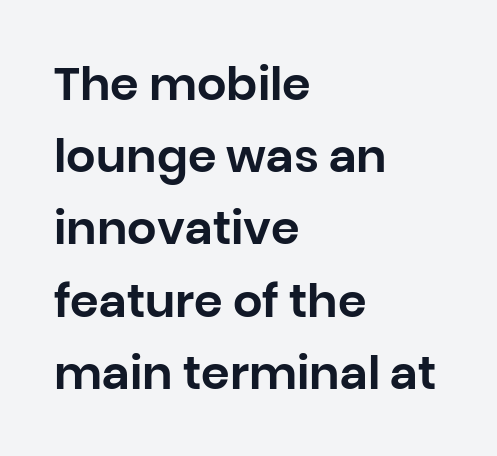
The image shows 46 px sans-serif type, upright; set left-aligned, normal line spacing (1.57x), normal letter spacing, not underlined; low stroke contrast and a large x-height.
